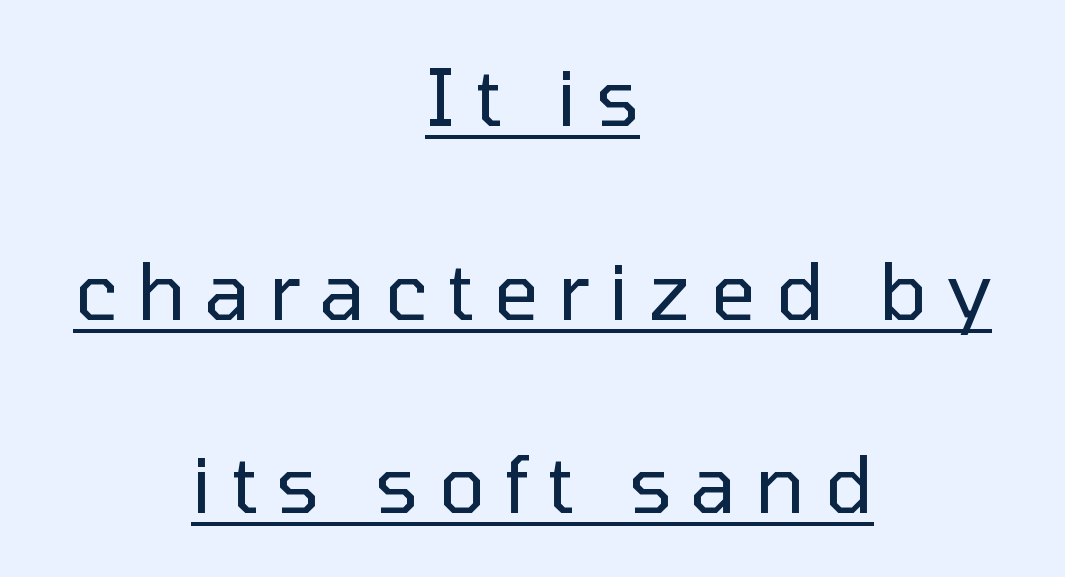
Q: Is the text bold? A: No.
Q: Is the text italic (slanted)? A: No, it is upright.
Q: Is the typeface a serif or a sans-serif typeface? A: Sans-serif.
Q: Is the text underlined? A: Yes.
Q: How is the paragraph aligned? A: Centered.
Q: Is the spacing between letters normal or unusually wide? A: Unusually wide.
Q: Is the spacing between lines tight, normal or loose? A: Loose.
Q: Width (condensed, normal, or wide)? A: Normal.
Q: Stroke contrast? A: Low.
Q: x-height? A: Medium.
Q: Monospaced? A: No.
